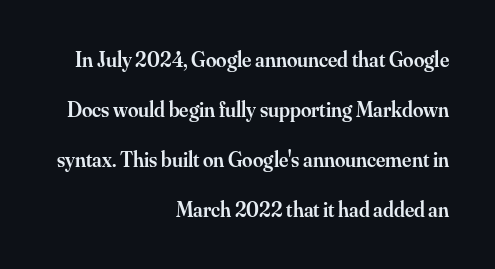
The image shows 21 px text type, upright; set right-aligned, loose line spacing (2.38x), normal letter spacing, not underlined.
